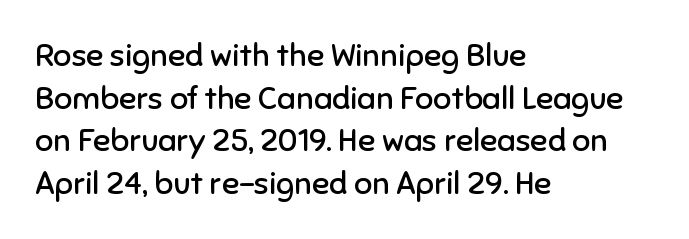
Q: Is the text bold? A: No.
Q: Is the text italic (slanted)? A: No, it is upright.
Q: Is the typeface a serif or a sans-serif typeface? A: Sans-serif.
Q: Is the text underlined? A: No.
Q: How is the paragraph aligned? A: Left-aligned.
Q: Is the spacing between letters normal or unusually wide? A: Normal.
Q: Is the spacing between lines tight, normal or loose? A: Normal.
Q: Width (condensed, normal, or wide)? A: Normal.
Q: Stroke contrast? A: Low.
Q: x-height? A: Medium.
Q: Monospaced? A: No.
